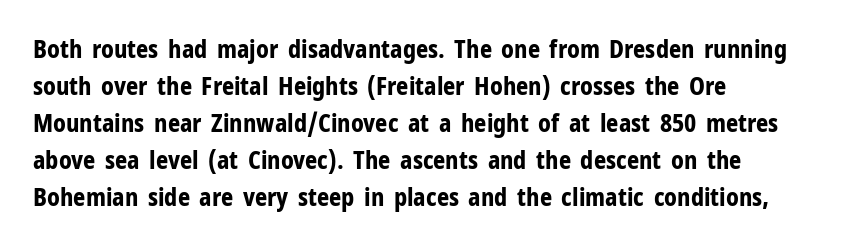
These lines sit exactly where default settings would place them. Descenders are the only things crossing below the line. As a designer I'd log this as weight 700, bold. Where is the straight margin? On the left. The axis of the letterforms is exactly vertical. No extra tracking has been applied to these lines.
